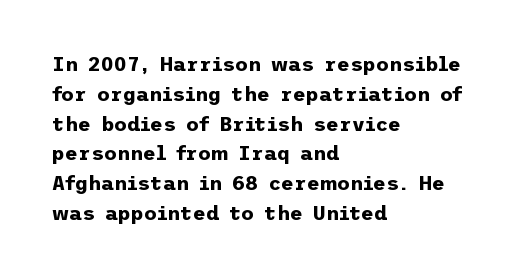
Summary of weight: heavy, a full bold. This sample is left-justified, so line endings fall wherever the words run out. The type sits square on the baseline with zero lean. The lines sit at an ordinary, default distance from one another. A bare baseline throughout the passage. This sample uses plain, unmodified letter spacing.
